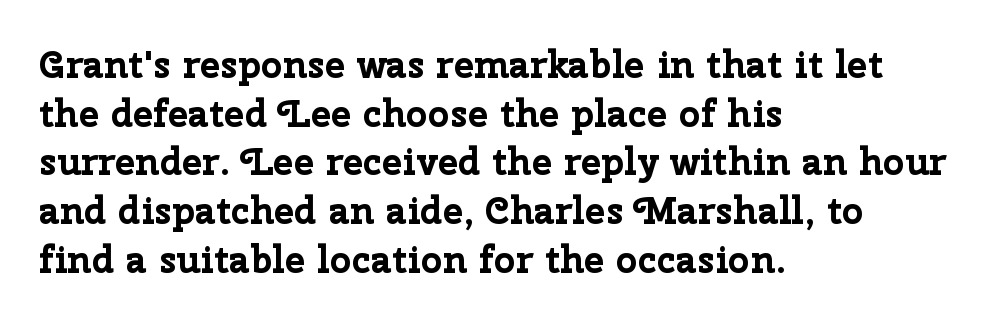
{"serif": "no", "italic": "no", "bold": "yes", "weight": "bold", "width": "normal", "stroke_contrast": "low", "x_height": "medium", "monospaced": "no", "underline": "no", "align": "left", "line_spacing": "normal", "line_spacing_ratio": 1.28, "letter_spacing": "normal", "letter_spacing_em": 0.0, "glyph_px": 38}
